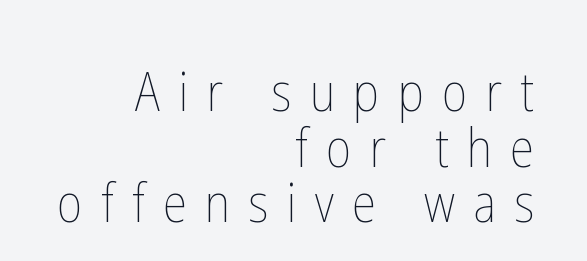
The image shows 54 px thin, condensed type, upright; set right-aligned, tight line spacing (1.03x), unusually wide letter spacing (+0.34 em), not underlined; low stroke contrast and a medium x-height.
